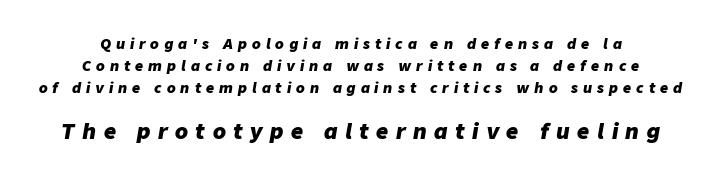
Bigger letters appear in the bottom chunk; the top chunk is reduced. The face used here has the dense, thick strokes of a bold. Does extra space separate the letters? Yes, quite a lot of it. A normal amount of white space separates one row of letters from the next. Characters are canted at an angle relative to the baseline's perpendicular. The baseline area is clear.
